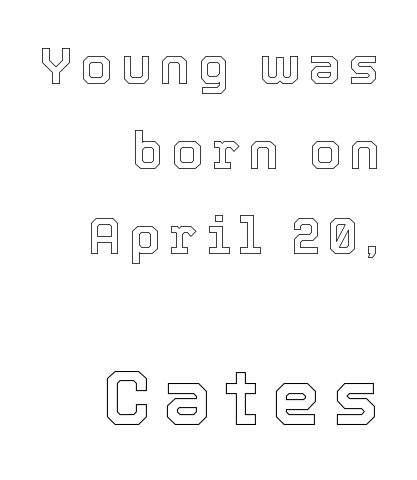
Q: Is the text italic (slanted)? A: No, it is upright.
Q: Is the text underlined? A: No.
Q: How is the paragraph aligned? A: Right-aligned.
Q: Is the spacing between lines tight, normal or loose? A: Normal.
Q: Which block of text is set in a larger size, the first (top) or the second (bottom)? A: The second (bottom) one.
Q: Width (condensed, normal, or wide)? A: Normal.
Q: x-height? A: Medium.
Q: Monospaced? A: No.
